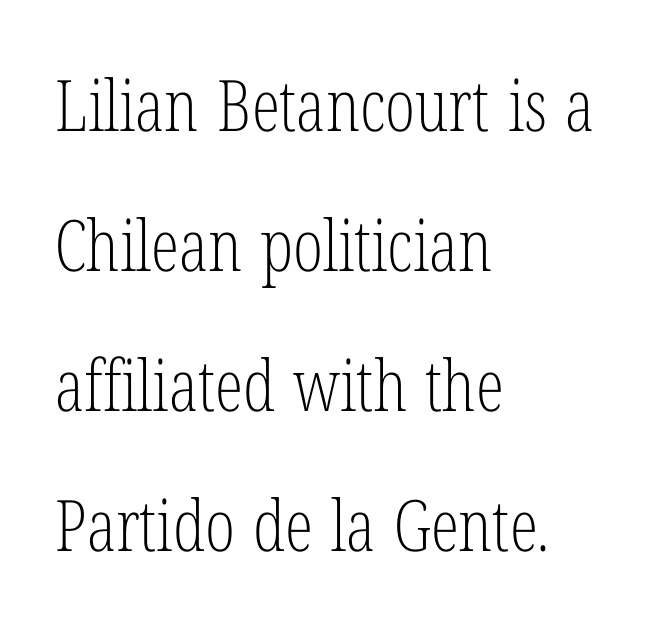
Q: Is the text bold? A: No.
Q: Is the text italic (slanted)? A: No, it is upright.
Q: Is the typeface a serif or a sans-serif typeface? A: Serif.
Q: Is the text underlined? A: No.
Q: How is the paragraph aligned? A: Left-aligned.
Q: Is the spacing between letters normal or unusually wide? A: Normal.
Q: Is the spacing between lines tight, normal or loose? A: Loose.
Q: Width (condensed, normal, or wide)? A: Condensed.
Q: Stroke contrast? A: Low.
Q: x-height? A: Medium.
Q: Monospaced? A: No.
